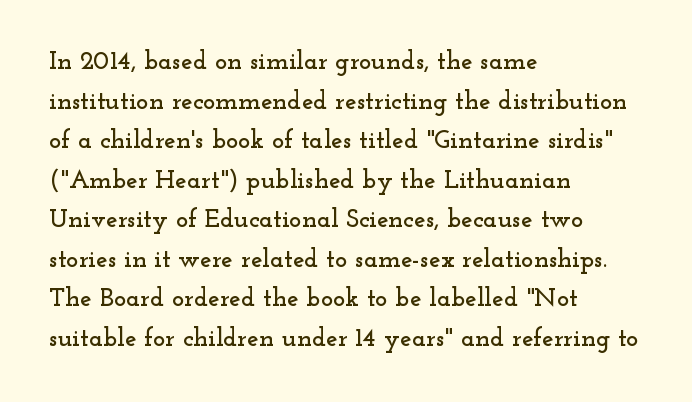
Q: Is the text italic (slanted)? A: No, it is upright.
Q: Is the text underlined? A: No.
Q: How is the paragraph aligned? A: Left-aligned.
Q: Is the spacing between letters normal or unusually wide? A: Normal.
Q: Is the spacing between lines tight, normal or loose? A: Normal.
